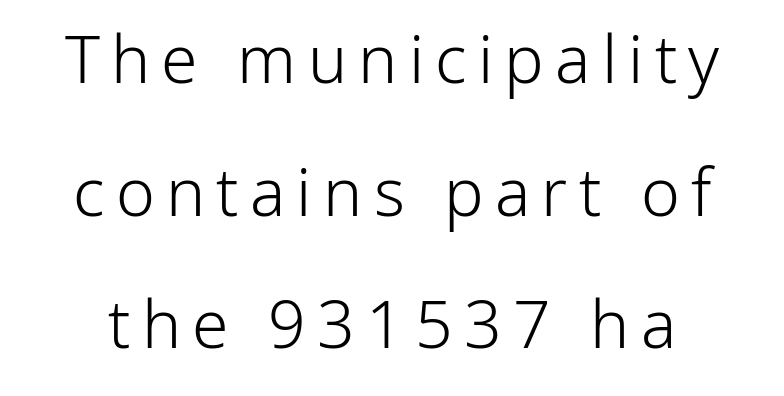
Here the designer chose a conventional face with non-uniform glyph widths. Weight: not bold — regular or lighter. The designer went with a sans here, leaving each stem footless. Lines of text with bare space underneath. Upright lettering throughout. The leading is generous, giving the passage an open texture.
